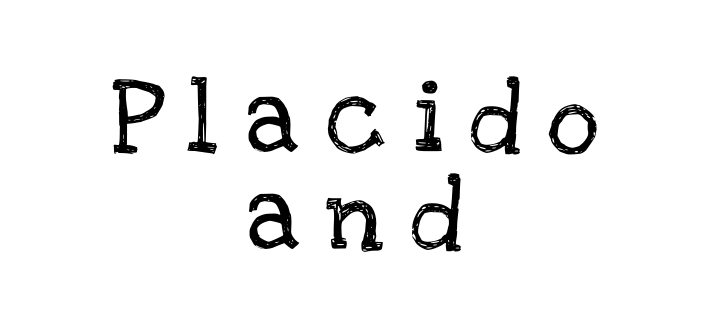
{"serif": "yes", "italic": "no", "width": "normal", "stroke_contrast": "low", "x_height": "large", "monospaced": "no", "underline": "no", "align": "center", "line_spacing": "normal", "line_spacing_ratio": 1.33, "letter_spacing": "wide", "letter_spacing_em": 0.37, "glyph_px": 73}
